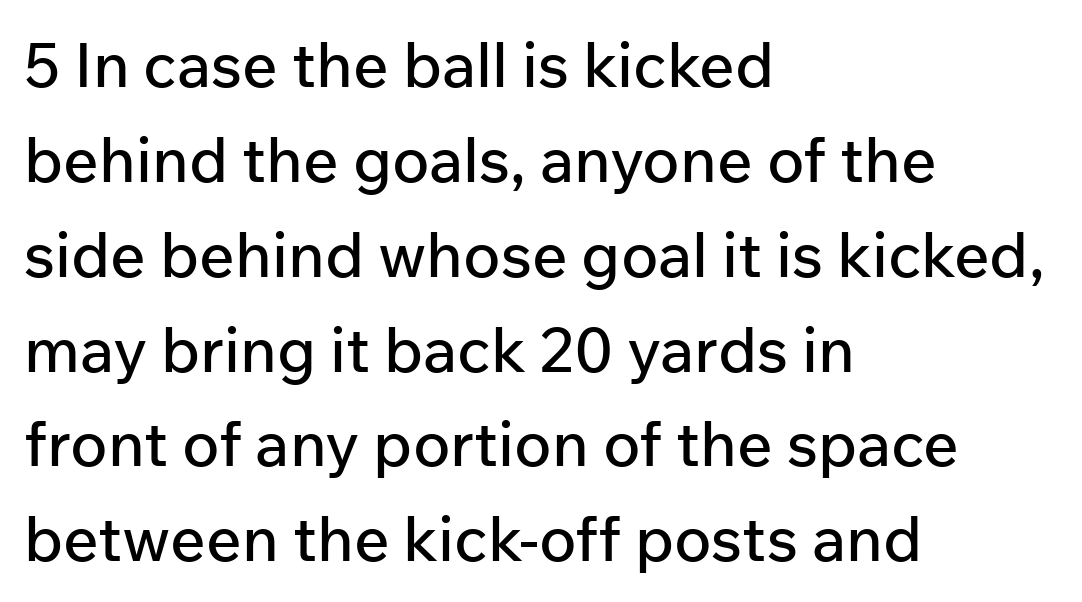
Q: Is the text italic (slanted)? A: No, it is upright.
Q: Is the typeface a serif or a sans-serif typeface? A: Sans-serif.
Q: Is the text underlined? A: No.
Q: How is the paragraph aligned? A: Left-aligned.
Q: Is the spacing between letters normal or unusually wide? A: Normal.
Q: Is the spacing between lines tight, normal or loose? A: Normal.
Q: Width (condensed, normal, or wide)? A: Normal.
Q: Stroke contrast? A: Low.
Q: x-height? A: Medium.
Q: Monospaced? A: No.
